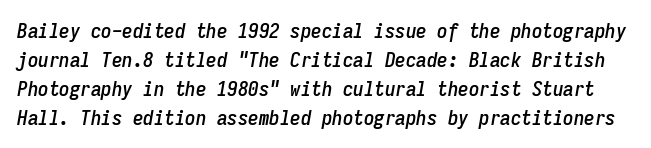
Q: Is the text italic (slanted)? A: Yes, it leans right by about 9 degrees.
Q: Is the text underlined? A: No.
Q: Is the spacing between letters normal or unusually wide? A: Normal.
Q: Is the spacing between lines tight, normal or loose? A: Normal.
